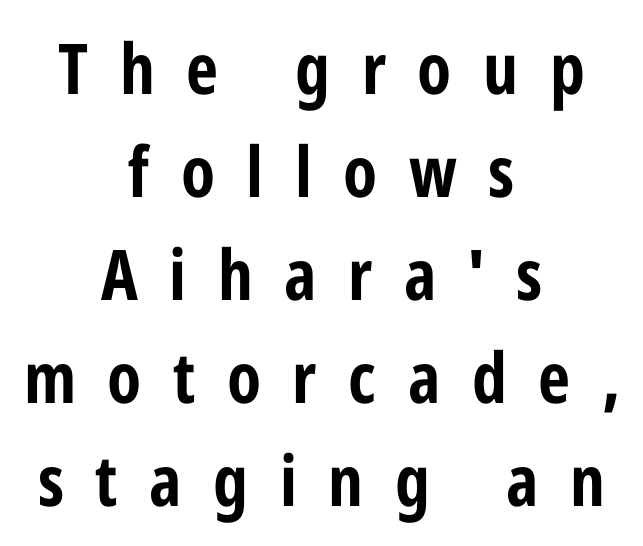
{"serif": "no", "italic": "no", "bold": "yes", "weight": "bold", "width": "condensed", "stroke_contrast": "low", "x_height": "medium", "monospaced": "no", "underline": "no", "align": "center", "line_spacing": "normal", "line_spacing_ratio": 1.47, "letter_spacing": "wide", "letter_spacing_em": 0.45, "glyph_px": 70}
